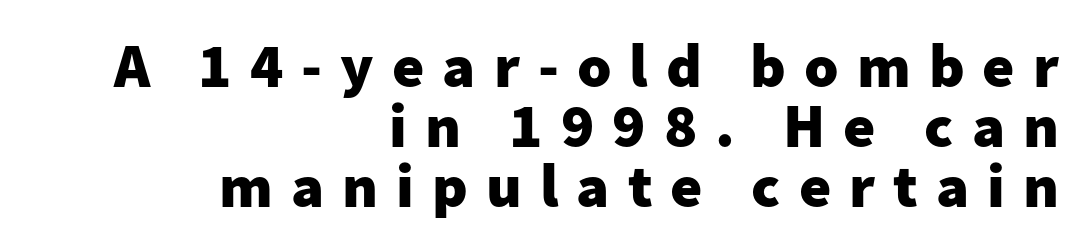
Posture: upright roman. The lines are packed closely together with very little leading. Underline: absent. Is this a sans? Yes — the strokes have no serifs.
